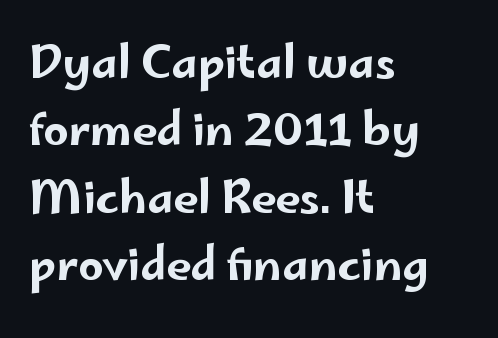
Q: Is the text italic (slanted)? A: No, it is upright.
Q: Is the typeface a serif or a sans-serif typeface? A: Sans-serif.
Q: Is the text underlined? A: No.
Q: How is the paragraph aligned? A: Left-aligned.
Q: Is the spacing between letters normal or unusually wide? A: Normal.
Q: Is the spacing between lines tight, normal or loose? A: Normal.
Q: Width (condensed, normal, or wide)? A: Wide.
Q: Stroke contrast? A: Low.
Q: x-height? A: Small.
Q: Monospaced? A: No.
